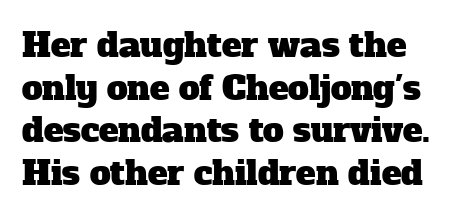
{"serif": "yes", "width": "normal", "stroke_contrast": "low", "x_height": "medium", "monospaced": "no", "underline": "no", "align": "left", "line_spacing": "normal", "line_spacing_ratio": 1.29, "letter_spacing": "normal", "letter_spacing_em": 0.0, "glyph_px": 33}
